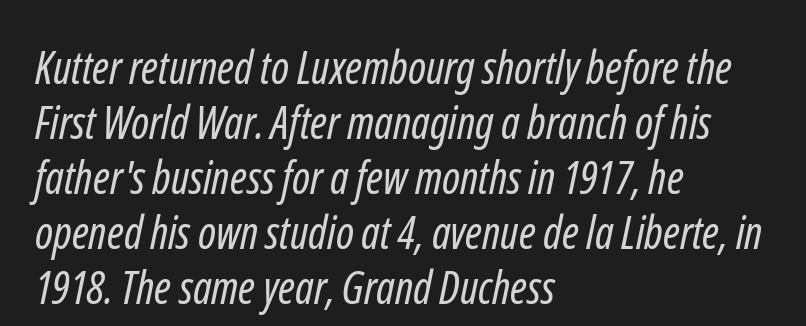
{"serif": "no", "bold": "no", "weight": "regular", "width": "condensed", "stroke_contrast": "low", "x_height": "medium", "monospaced": "no", "underline": "no", "align": "left", "line_spacing_ratio": 1.22, "letter_spacing": "normal", "letter_spacing_em": 0.0, "glyph_px": 45}
